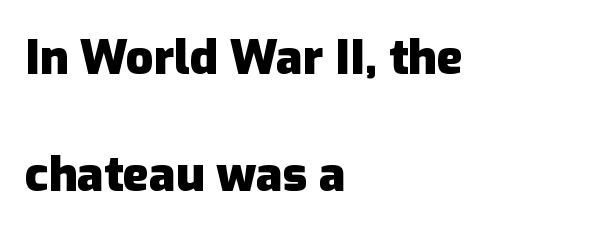
The image shows 48 px heavy sans-serif type, upright; set left-aligned, loose line spacing (2.43x), normal letter spacing, not underlined; low stroke contrast and a medium x-height.
